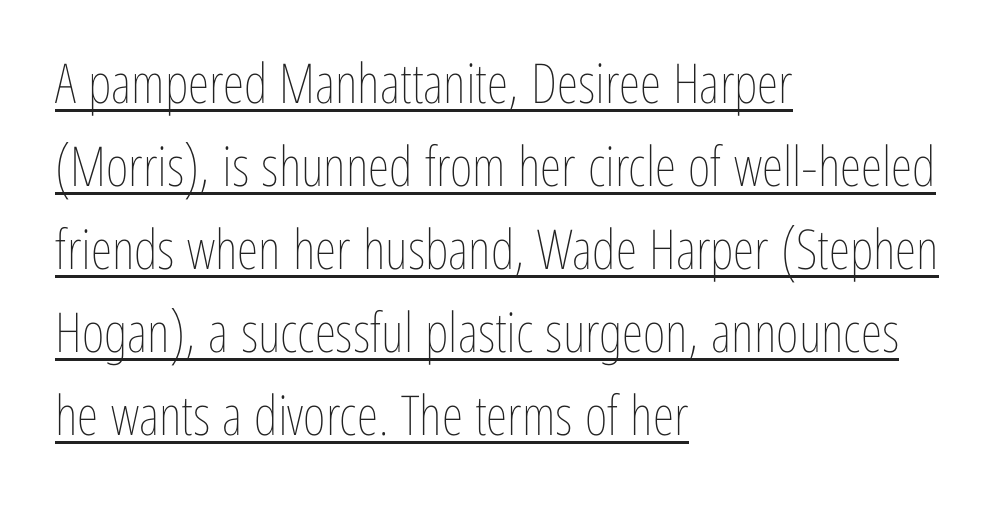
The image shows 55 px thin, condensed type, upright; set left-aligned, normal line spacing (1.51x), normal letter spacing, underlined; low stroke contrast and a medium x-height.
